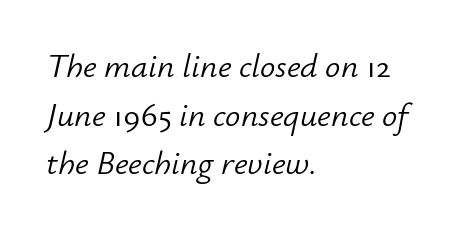
Bold? No — there's no thickening of the strokes. Note the varied advance widths — an 'i' is clearly narrower than an 'm'. No word sits above an underline. Honestly, the letter spacing is just normal — you wouldn't notice it. Evenly set lines give the paragraph a standard silhouette.
